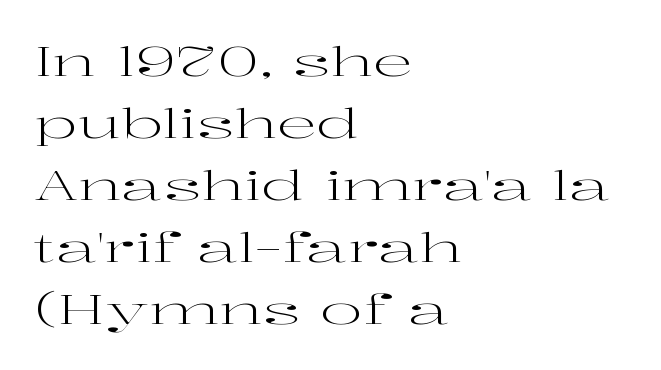
{"serif": "yes", "italic": "no", "bold": "no", "weight": "regular", "width": "wide", "stroke_contrast": "high", "x_height": "medium", "monospaced": "no", "underline": "no", "align": "left", "line_spacing": "normal", "line_spacing_ratio": 1.55, "letter_spacing": "normal", "letter_spacing_em": 0.0, "glyph_px": 40}
